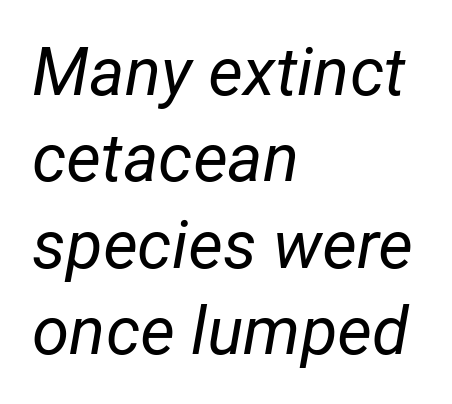
Q: Is the text bold? A: No.
Q: Is the text italic (slanted)? A: Yes, it leans right by about 12 degrees.
Q: Is the text underlined? A: No.
Q: How is the paragraph aligned? A: Left-aligned.
Q: Is the spacing between letters normal or unusually wide? A: Normal.
Q: Is the spacing between lines tight, normal or loose? A: Normal.
Q: Width (condensed, normal, or wide)? A: Normal.
Q: Stroke contrast? A: Low.
Q: x-height? A: Medium.
Q: Monospaced? A: No.
